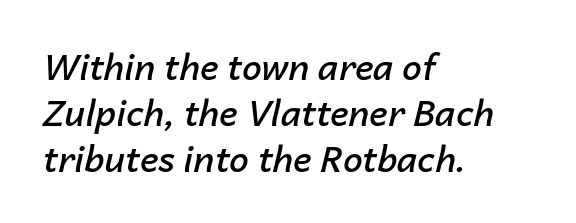
The type is set solid horizontally, with unmodified tracking. Proportional: the letters do not fall into vertical columns. Emphasis by weight is partial: semibold. Is the block centered? No — it sits flush against the left margin. Glance below the letters and you will spot only blank space. Quick note: italic.
